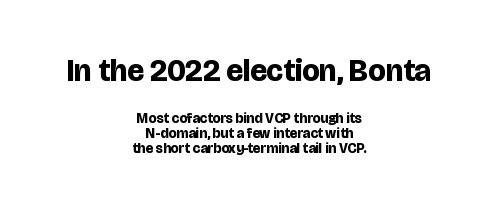
The image shows 31 px bold sans-serif type, upright; set centered, tight line spacing (1.05x), normal letter spacing, not underlined; the first (top) block is 2.21x larger; low stroke contrast and a large x-height.
